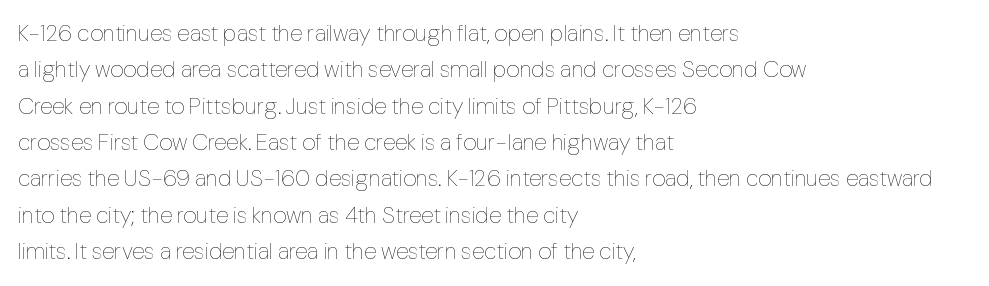
Compared with typical paragraphs, the rows here are spaced about the same. The letterforms sit at book weight or below. Ascenders rise straight up at ninety degrees. The lines are quadded left. Check the space under the baseline: it is left empty. Tracking value appears to be zero — textbook default spacing.
